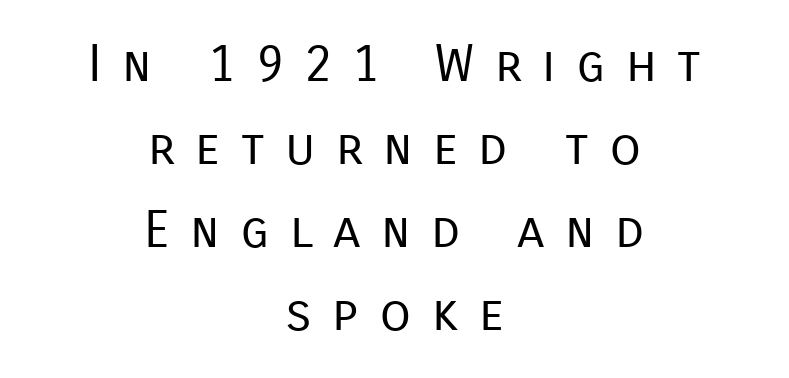
Q: Is the text bold? A: No.
Q: Is the text italic (slanted)? A: No, it is upright.
Q: Is the typeface a serif or a sans-serif typeface? A: Sans-serif.
Q: Is the text underlined? A: No.
Q: How is the paragraph aligned? A: Centered.
Q: Is the spacing between letters normal or unusually wide? A: Unusually wide.
Q: Is the spacing between lines tight, normal or loose? A: Normal.
Q: Width (condensed, normal, or wide)? A: Normal.
Q: Stroke contrast? A: Low.
Q: x-height? A: Medium.
Q: Monospaced? A: No.
